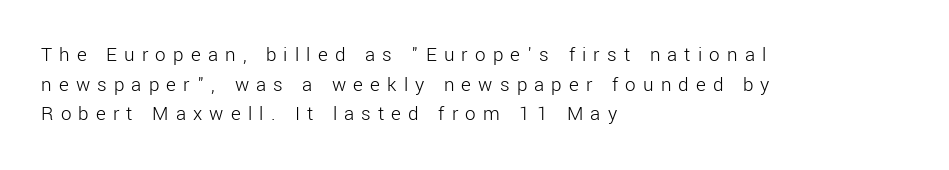
{"italic": "no", "bold": "no", "underline": "no", "align": "left", "line_spacing": "normal", "line_spacing_ratio": 1.41, "letter_spacing": "wide", "letter_spacing_em": 0.34, "glyph_px": 21}
